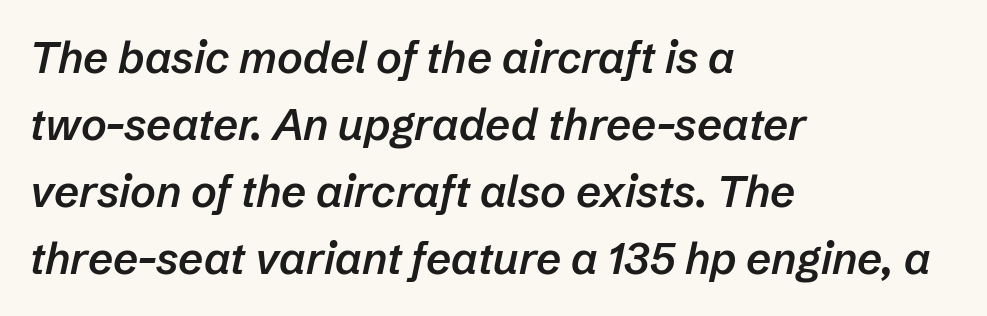
Q: Is the text bold? A: Semi-bold.
Q: Is the text italic (slanted)? A: Yes, it leans right by about 12 degrees.
Q: Is the text underlined? A: No.
Q: How is the paragraph aligned? A: Left-aligned.
Q: Is the spacing between letters normal or unusually wide? A: Normal.
Q: Is the spacing between lines tight, normal or loose? A: Normal.
Q: Width (condensed, normal, or wide)? A: Normal.
Q: Stroke contrast? A: Low.
Q: x-height? A: Medium.
Q: Monospaced? A: No.
